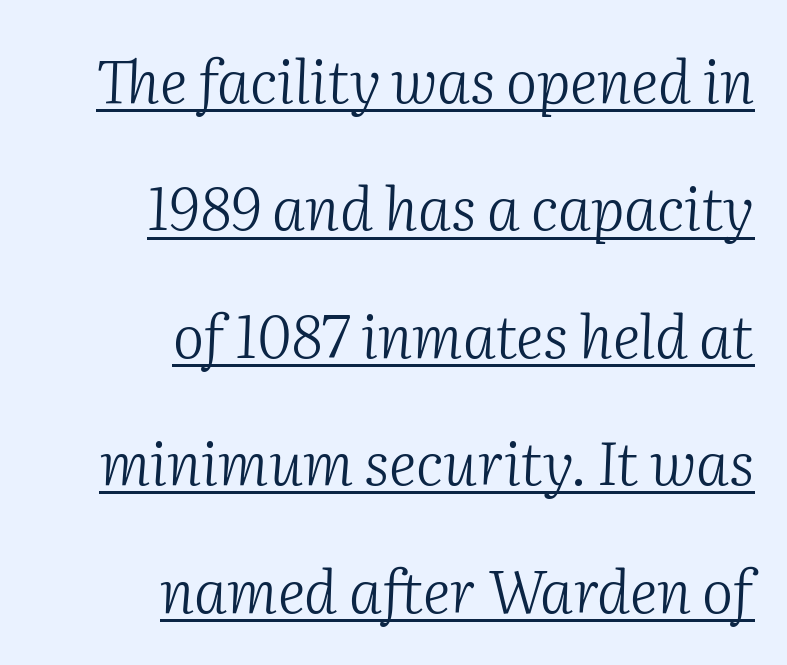
The image shows 59 px light serif type, italic (leaning right); set right-aligned, loose line spacing (2.16x), normal letter spacing, underlined; medium stroke contrast and a medium x-height.
